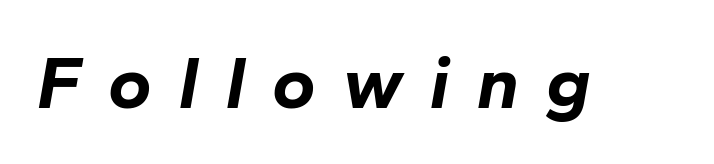
The image shows 74 px bold type, italic (leaning right); set unusually wide letter spacing (+0.37 em), not underlined; low stroke contrast and a medium x-height.
